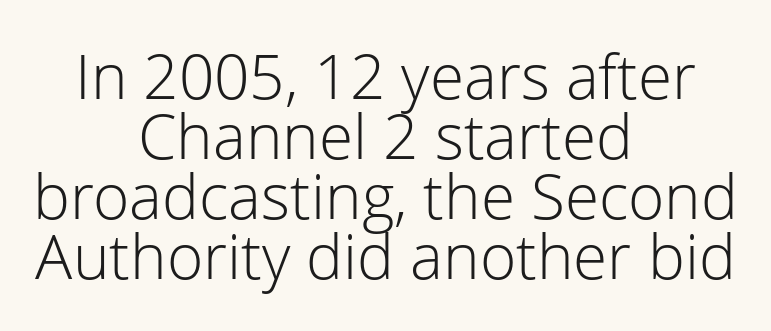
Q: Is the text bold? A: No.
Q: Is the text italic (slanted)? A: No, it is upright.
Q: Is the typeface a serif or a sans-serif typeface? A: Sans-serif.
Q: Is the text underlined? A: No.
Q: How is the paragraph aligned? A: Centered.
Q: Is the spacing between letters normal or unusually wide? A: Normal.
Q: Is the spacing between lines tight, normal or loose? A: Tight.
Q: Width (condensed, normal, or wide)? A: Normal.
Q: Stroke contrast? A: Low.
Q: x-height? A: Medium.
Q: Monospaced? A: No.
